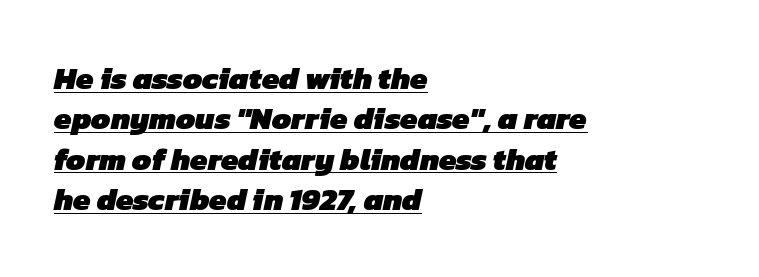
The image shows 31 px heavy sans-serif type; set left-aligned, normal line spacing (1.3x), normal letter spacing, underlined; low stroke contrast and a medium x-height.
